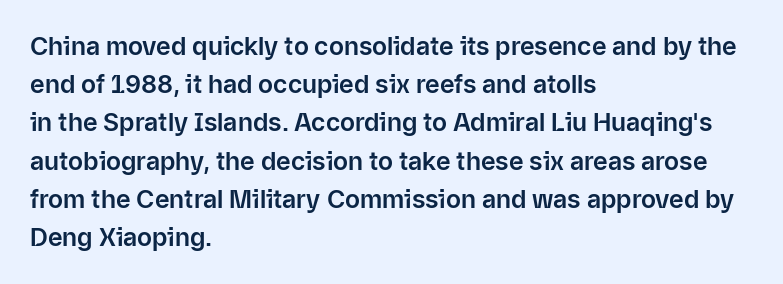
The image shows 25 px text type, upright; set left-aligned, normal line spacing (1.53x), normal letter spacing, not underlined.
